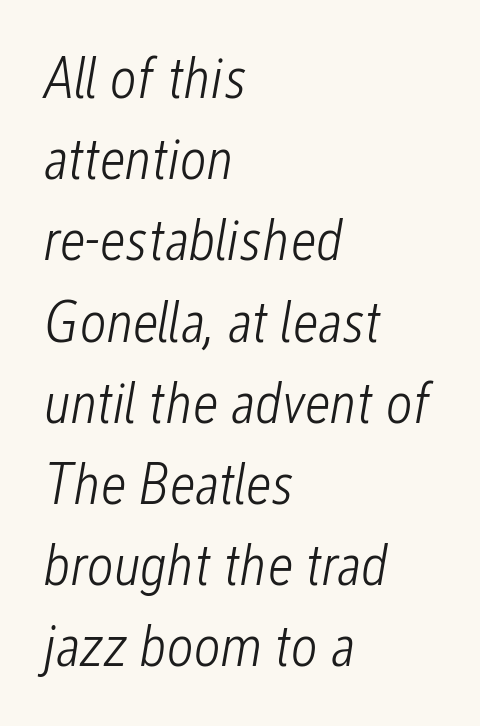
This is not heavy type; no bold has been used. The lettering tilts uniformly, giving the passage an italic look. The rendering anchors every line to the left-hand side. The space directly below the letters is spotless. Character widths vary here, with narrow letters taking less room than wide ones. This block has exactly the height ordinary leading produces.
